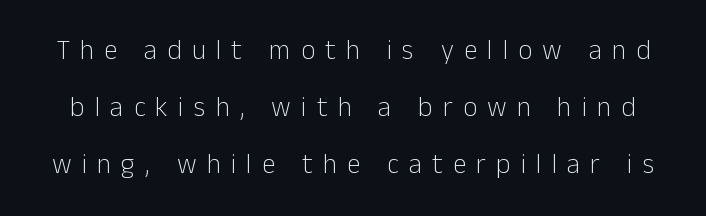
The image shows 27 px text type, upright; set loose line spacing (2.11x), unusually wide letter spacing (+0.38 em), not underlined.
